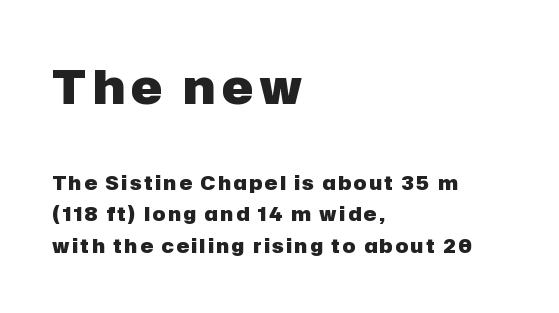
Layout note: lines flush left. Compared with an ordinary text face, these strokes are far heavier — a full bold. This rendering features lettering with no underline. Unlike a traditional serif, this face leaves its strokes unadorned. The composition opens big and finishes small.
